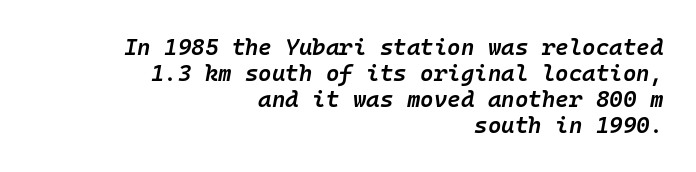
{"italic": "yes", "lean": "right", "slant_degrees": 10, "bold": "semi", "underline": "no", "align": "right", "line_spacing": "tight", "line_spacing_ratio": 1.13, "letter_spacing": "normal", "letter_spacing_em": 0.0, "glyph_px": 23}
